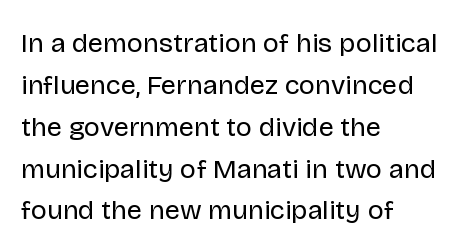
Q: Is the text bold? A: No.
Q: Is the text italic (slanted)? A: No, it is upright.
Q: Is the text underlined? A: No.
Q: How is the paragraph aligned? A: Left-aligned.
Q: Is the spacing between letters normal or unusually wide? A: Normal.
Q: Is the spacing between lines tight, normal or loose? A: Normal.
